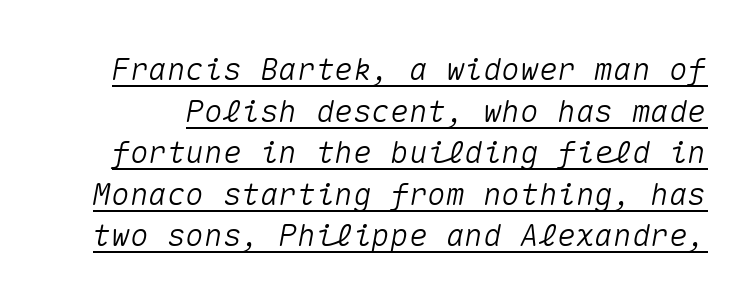
{"italic": "yes", "lean": "right", "slant_degrees": 10, "width": "normal", "stroke_contrast": "medium", "x_height": "medium", "monospaced": "yes", "underline": "yes", "line_spacing": "normal", "line_spacing_ratio": 1.34, "letter_spacing": "normal", "letter_spacing_em": 0.0, "glyph_px": 31}
